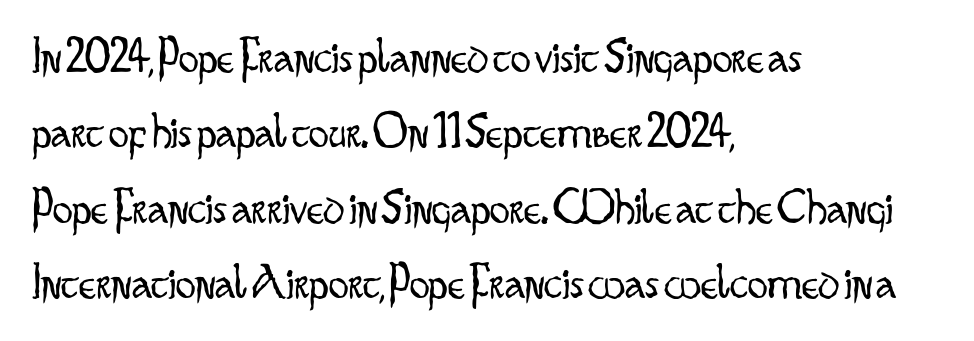
This is the regular roman posture of the typeface. Just letters on the line, the space beneath them empty. Observe the absence of serifs on each vertical stroke in this sample. Honestly, the row spacing looks completely unremarkable. Stems here are at most as thick as an everyday book face.
